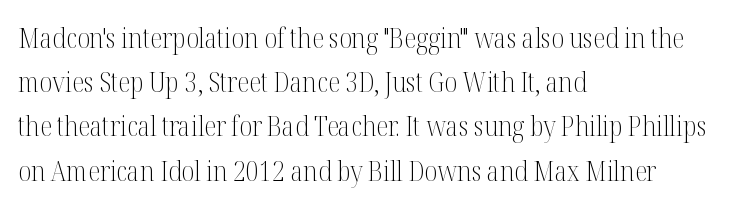
Q: Is the text bold? A: No.
Q: Is the text italic (slanted)? A: No, it is upright.
Q: Is the typeface a serif or a sans-serif typeface? A: Serif.
Q: Is the text underlined? A: No.
Q: How is the paragraph aligned? A: Left-aligned.
Q: Is the spacing between letters normal or unusually wide? A: Normal.
Q: Is the spacing between lines tight, normal or loose? A: Normal.
Q: Width (condensed, normal, or wide)? A: Condensed.
Q: Stroke contrast? A: Medium.
Q: x-height? A: Medium.
Q: Monospaced? A: No.
